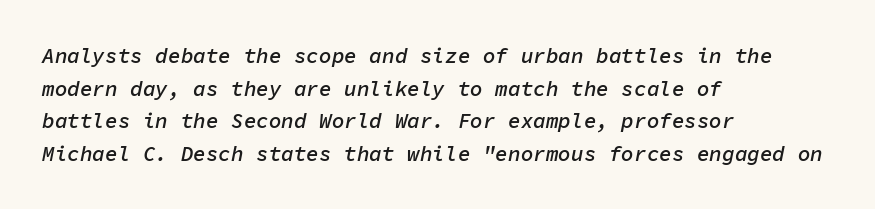
Words float on clear page, feet unadorned. Semibold letterforms, between regular and bold. The lines are quadded left. An italicized treatment has been applied to the whole sample. The tracking reads as untouched default to a designer's eye.
